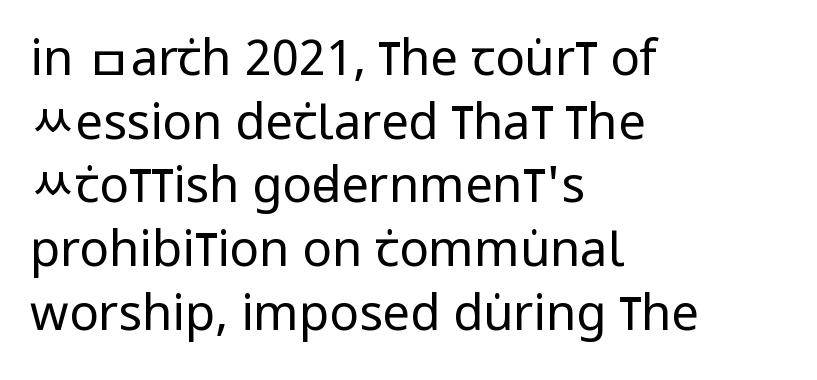
{"serif": "no", "italic": "no", "bold": "no", "weight": "regular", "width": "condensed", "stroke_contrast": "low", "x_height": "large", "monospaced": "no", "underline": "no", "align": "left", "line_spacing": "normal", "line_spacing_ratio": 1.3, "letter_spacing": "normal", "letter_spacing_em": 0.0, "glyph_px": 49}
